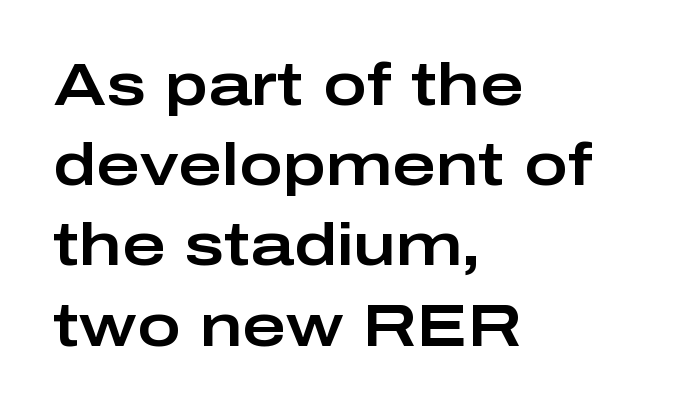
Q: Is the text italic (slanted)? A: No, it is upright.
Q: Is the typeface a serif or a sans-serif typeface? A: Sans-serif.
Q: Is the text underlined? A: No.
Q: How is the paragraph aligned? A: Left-aligned.
Q: Is the spacing between letters normal or unusually wide? A: Normal.
Q: Is the spacing between lines tight, normal or loose? A: Normal.
Q: Width (condensed, normal, or wide)? A: Wide.
Q: Stroke contrast? A: Low.
Q: x-height? A: Medium.
Q: Monospaced? A: No.
